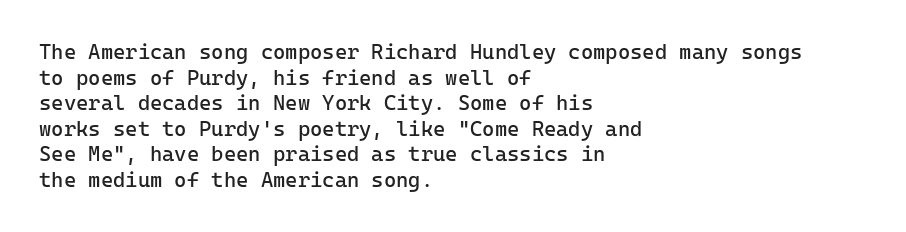
{"italic": "no", "bold": "no", "underline": "no", "align": "left", "line_spacing_ratio": 1.22, "letter_spacing": "normal", "letter_spacing_em": 0.0, "glyph_px": 21}
